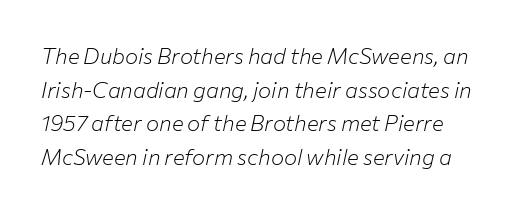
Q: Is the text bold? A: No.
Q: Is the text italic (slanted)? A: Yes, it leans right by about 12 degrees.
Q: Is the text underlined? A: No.
Q: Is the spacing between letters normal or unusually wide? A: Normal.
Q: Is the spacing between lines tight, normal or loose? A: Normal.
